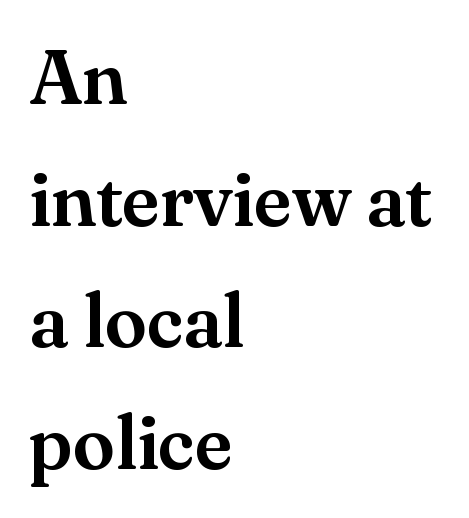
{"serif": "yes", "italic": "no", "width": "normal", "stroke_contrast": "medium", "x_height": "small", "monospaced": "no", "underline": "no", "align": "left", "line_spacing": "normal", "line_spacing_ratio": 1.6, "letter_spacing": "normal", "letter_spacing_em": 0.0, "glyph_px": 76}
